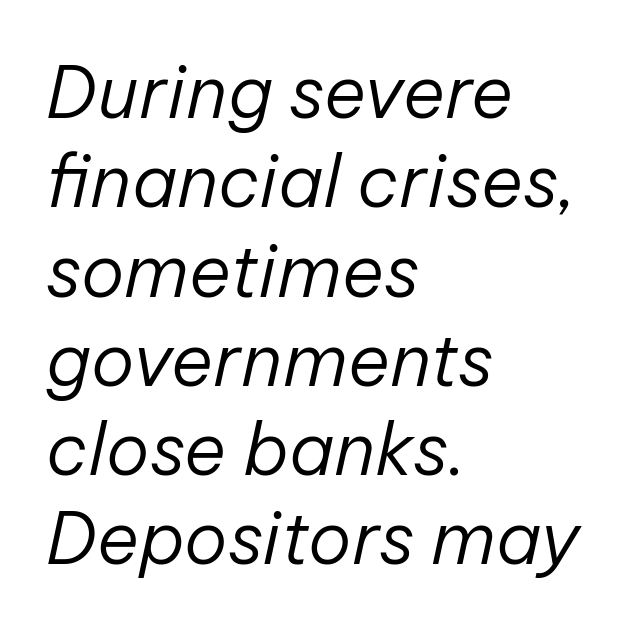
This sample uses plain, unmodified letter spacing. Decoration check: the copy has no underline. Each letter keeps its own natural width here, so spacing adapts to shape. No chunkiness to these letters — they're not bold.
